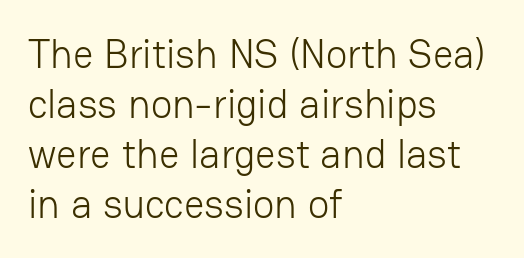
{"serif": "no", "italic": "no", "bold": "no", "weight": "light", "width": "normal", "stroke_contrast": "low", "x_height": "medium", "monospaced": "no", "underline": "no", "align": "left", "line_spacing": "normal", "line_spacing_ratio": 1.25, "letter_spacing": "normal", "letter_spacing_em": 0.0, "glyph_px": 40}
